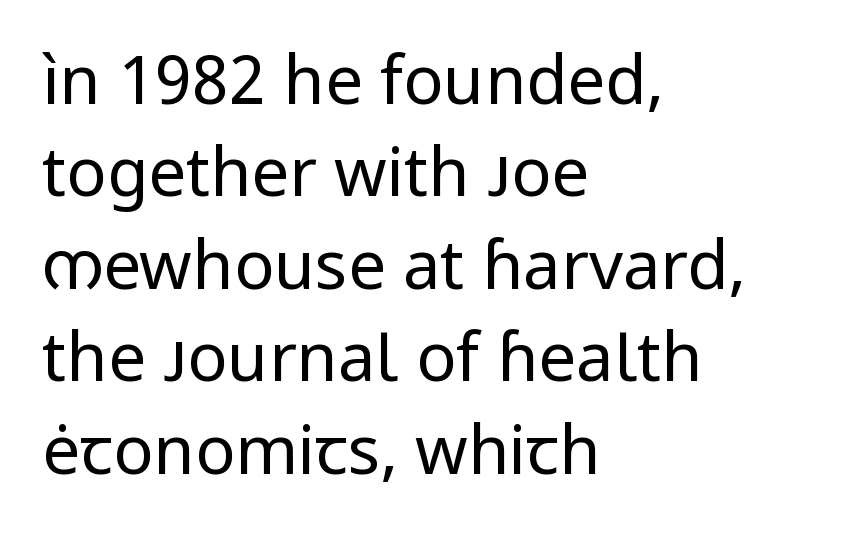
The image shows 67 px regular-weight sans-serif type, upright; set left-aligned, normal line spacing (1.38x), normal letter spacing, not underlined; low stroke contrast and a medium x-height.
